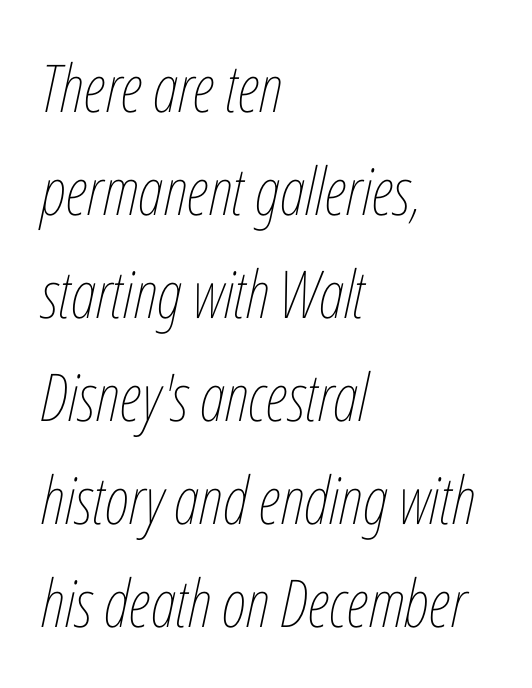
The image shows 66 px thin, condensed type, italic (leaning right); set left-aligned, normal line spacing (1.56x), normal letter spacing, not underlined; low stroke contrast and a medium x-height.
